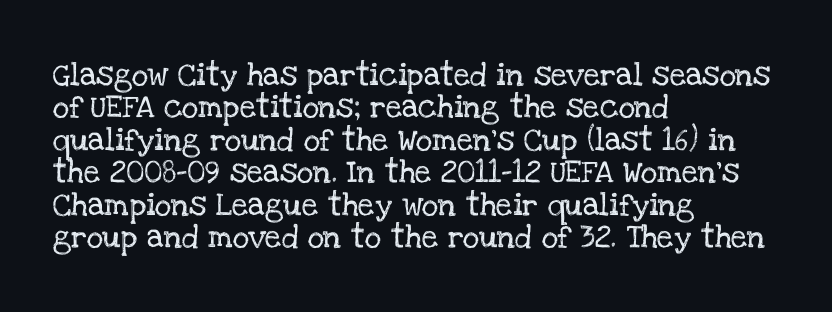
Q: Is the text italic (slanted)? A: No, it is upright.
Q: Is the text underlined? A: No.
Q: How is the paragraph aligned? A: Left-aligned.
Q: Is the spacing between letters normal or unusually wide? A: Normal.
Q: Is the spacing between lines tight, normal or loose? A: Normal.
